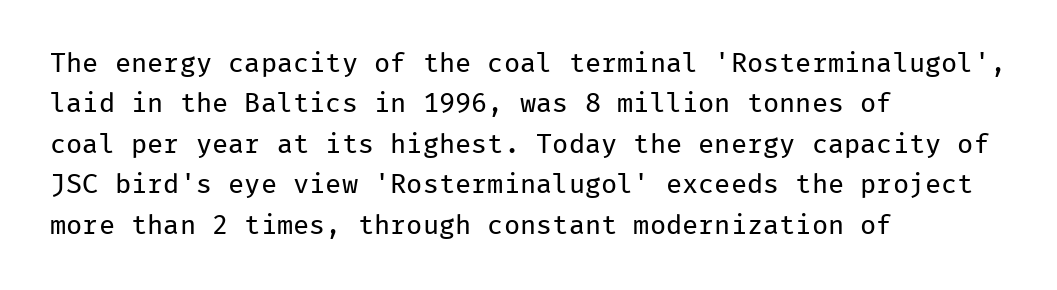
The image shows 27 px text type, upright; set left-aligned, normal line spacing (1.5x), normal letter spacing, not underlined.
